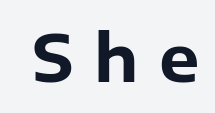
Q: Is the text bold? A: Yes.
Q: Is the text italic (slanted)? A: No, it is upright.
Q: Is the typeface a serif or a sans-serif typeface? A: Sans-serif.
Q: Is the text underlined? A: No.
Q: Is the spacing between letters normal or unusually wide? A: Unusually wide.
Q: Width (condensed, normal, or wide)? A: Normal.
Q: Stroke contrast? A: Low.
Q: x-height? A: Medium.
Q: Monospaced? A: No.
